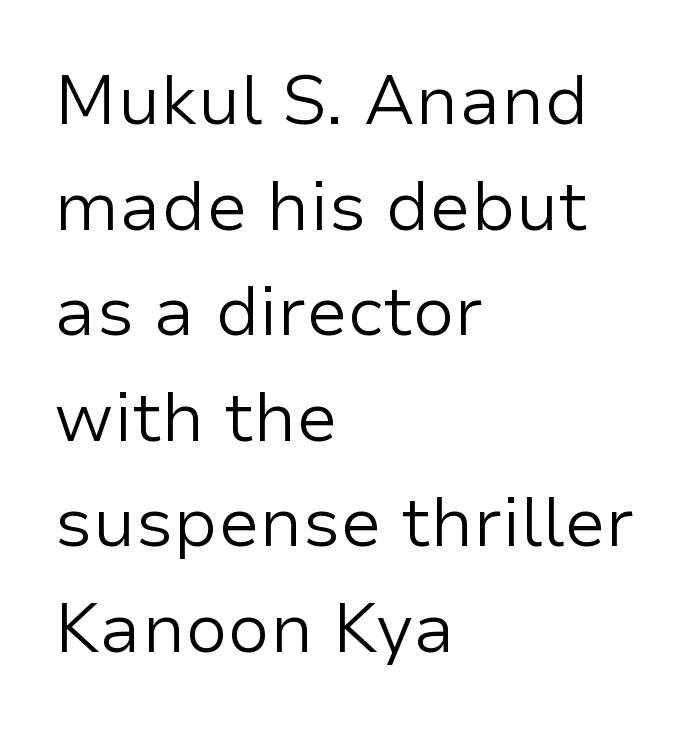
Is this a fixed-width face? No — the glyphs have proportional, varying widths. The gaps between neighbouring characters are ordinary and unremarkable. If you drew a line through each stem, it would be perfectly vertical. Counters stay open thanks to moderate or lighter strokes. Horizontally, the lines are justified to the leading edge only.
